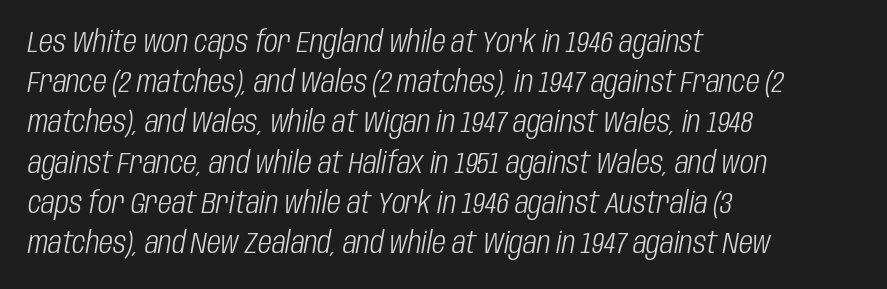
{"italic": "yes", "lean": "right", "slant_degrees": 10, "bold": "no", "weight": "light", "width": "condensed", "stroke_contrast": "low", "x_height": "large", "monospaced": "no", "underline": "no", "align": "left", "line_spacing": "normal", "line_spacing_ratio": 1.34, "letter_spacing": "normal", "letter_spacing_em": 0.0, "glyph_px": 30}
